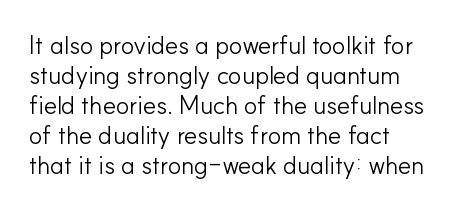
{"italic": "no", "bold": "no", "underline": "no", "align": "left", "line_spacing_ratio": 1.2, "letter_spacing": "normal", "letter_spacing_em": 0.0, "glyph_px": 25}
